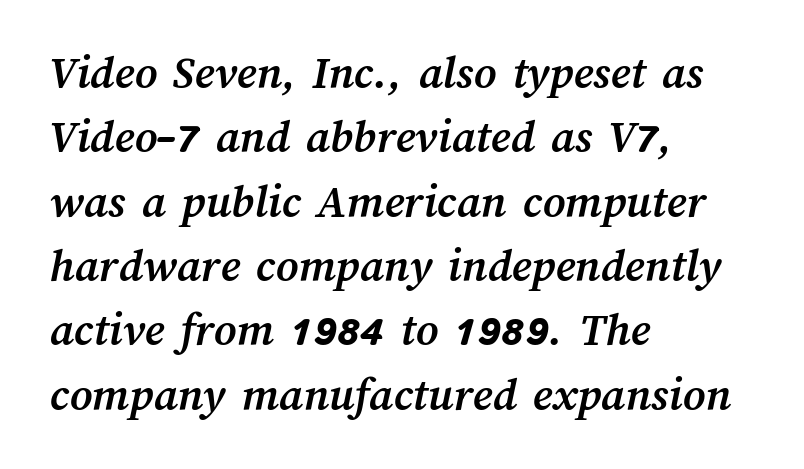
Q: Is the text bold? A: Yes.
Q: Is the text underlined? A: No.
Q: How is the paragraph aligned? A: Left-aligned.
Q: Is the spacing between letters normal or unusually wide? A: Normal.
Q: Is the spacing between lines tight, normal or loose? A: Normal.
Q: Width (condensed, normal, or wide)? A: Normal.
Q: Stroke contrast? A: Medium.
Q: x-height? A: Medium.
Q: Monospaced? A: No.
